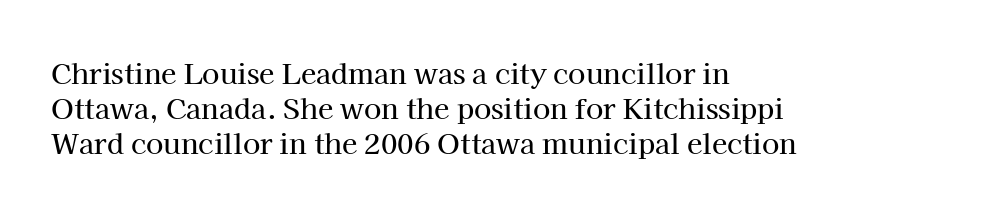
Regarding serifs, this sample has them. What's the leading like? Ordinary, nothing unusual. The space directly below the letters is spotless. How are the letters spaced? Ordinarily, with no added tracking.
